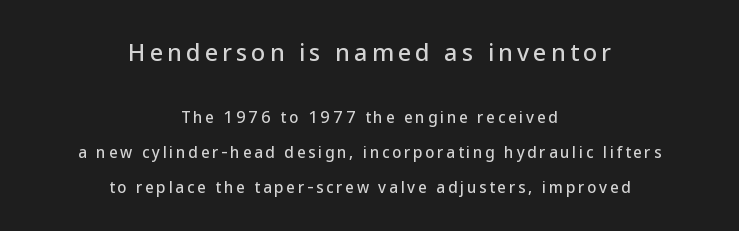
Type size steps down from the first block to the second. It's the straight-up-and-down kind of type. Horizontally, the lines are justified to the midpoint only. These lines stand farther apart than default settings would place them. Type without underlining.
